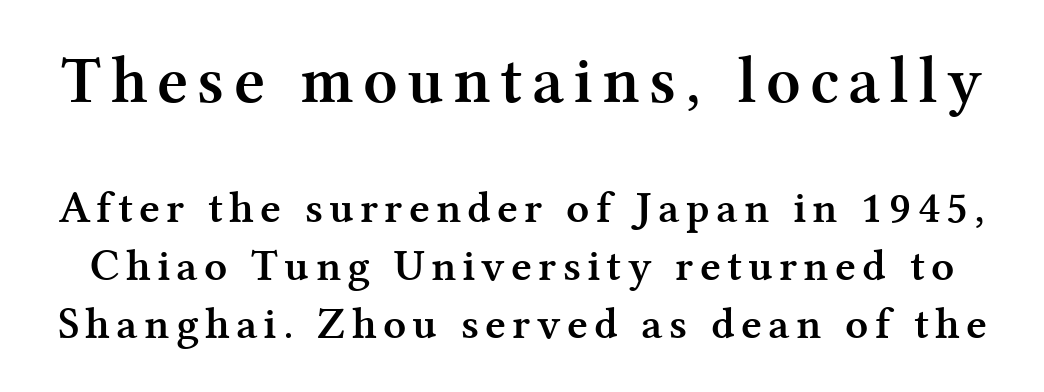
The image shows 67 px semibold serif type, upright; set normal line spacing (1.28x), not underlined; the first (top) block is 1.49x larger; medium stroke contrast and a medium x-height.
